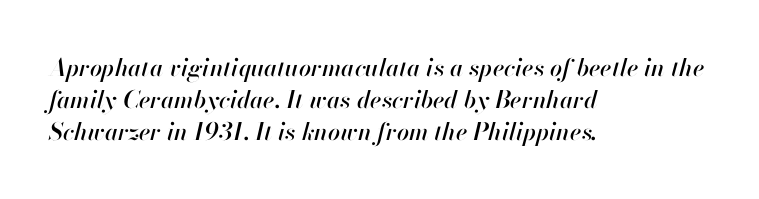
Italic: yes, the glyphs are oblique. The text block is weighted toward the left margin, trailing off unevenly rightward. This sample uses plain, unmodified letter spacing. The gap between lines stays unmarked.
